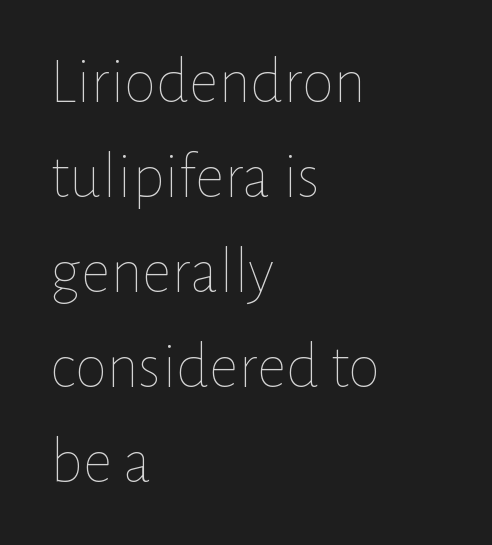
Q: Is the text bold? A: No.
Q: Is the text italic (slanted)? A: No, it is upright.
Q: Is the text underlined? A: No.
Q: How is the paragraph aligned? A: Left-aligned.
Q: Is the spacing between letters normal or unusually wide? A: Normal.
Q: Is the spacing between lines tight, normal or loose? A: Normal.
Q: Width (condensed, normal, or wide)? A: Normal.
Q: Stroke contrast? A: Low.
Q: x-height? A: Medium.
Q: Monospaced? A: No.
